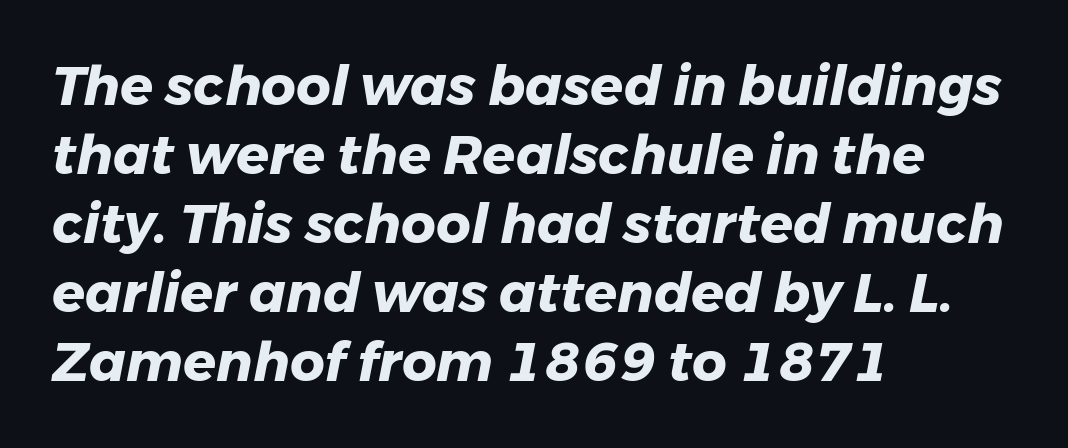
The image shows 54 px heavy type, italic (leaning right); set left-aligned, normal line spacing (1.28x), normal letter spacing, not underlined; low stroke contrast and a medium x-height.
